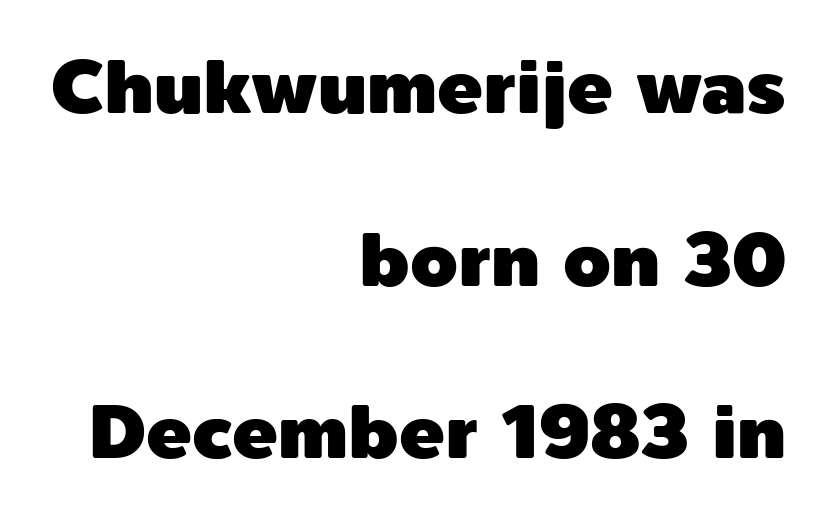
The rendering shows plain stroke endings on the letterforms — a sans-serif design. Compared with typical paragraphs, the rows here are farther apart. Characters follow at the spacing the type designer built in. Varying glyph widths throughout — classic text-font behaviour.
